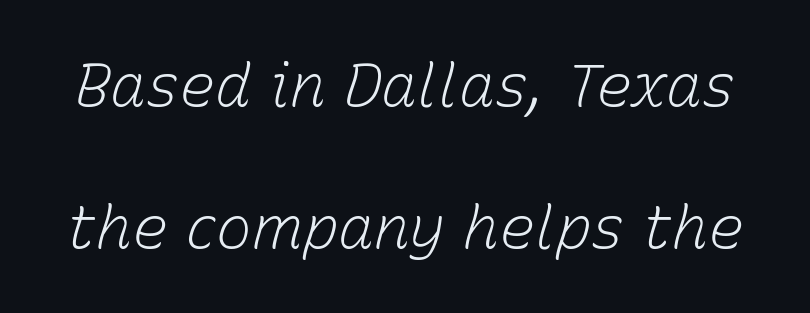
The image shows 60 px light type, italic (leaning right); set loose line spacing (2.37x), normal letter spacing, not underlined; low stroke contrast and a medium x-height.
